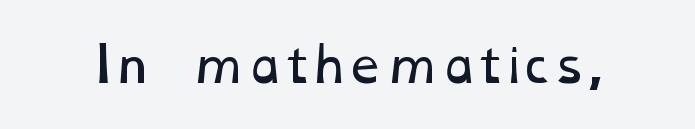
Q: Is the text bold? A: No.
Q: Is the text underlined? A: No.
Q: Is the spacing between letters normal or unusually wide? A: Normal.
Q: Width (condensed, normal, or wide)? A: Wide.
Q: Stroke contrast? A: Low.
Q: x-height? A: Medium.
Q: Monospaced? A: No.
